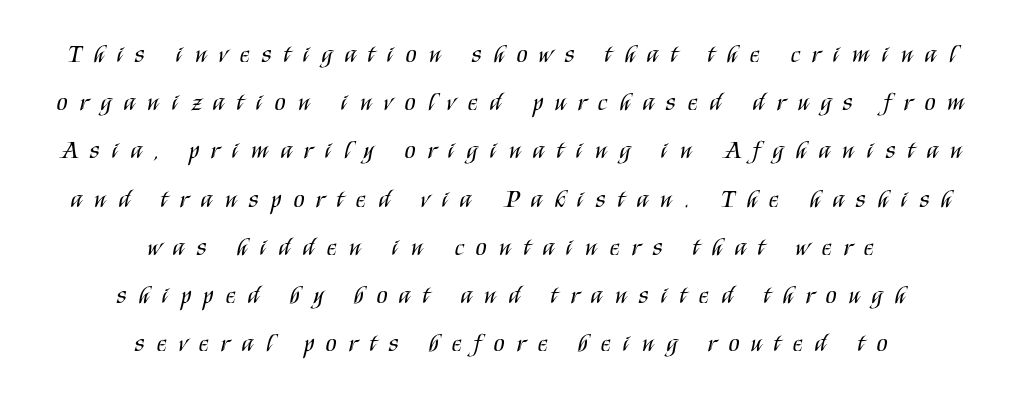
{"bold": "no", "underline": "no", "align": "center", "line_spacing": "loose", "line_spacing_ratio": 1.93, "letter_spacing": "wide", "letter_spacing_em": 0.5, "glyph_px": 25}
